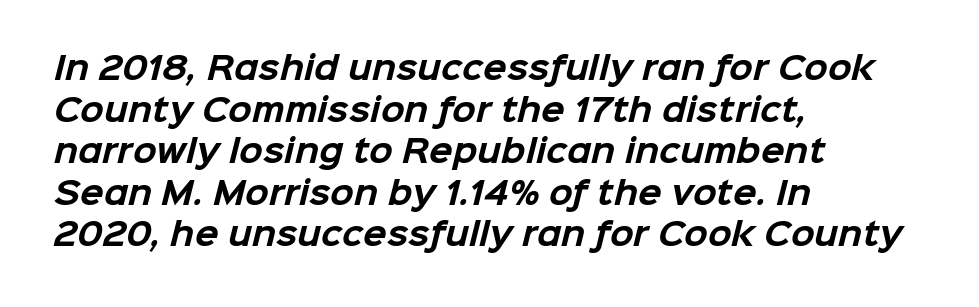
{"serif": "no", "bold": "yes", "weight": "bold", "width": "normal", "stroke_contrast": "low", "x_height": "medium", "monospaced": "no", "underline": "no", "align": "left", "line_spacing": "normal", "line_spacing_ratio": 1.34, "letter_spacing": "normal", "letter_spacing_em": 0.0, "glyph_px": 31}
